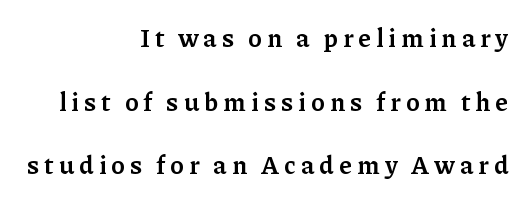
Q: Is the text bold? A: Semi-bold.
Q: Is the text italic (slanted)? A: No, it is upright.
Q: Is the text underlined? A: No.
Q: How is the paragraph aligned? A: Right-aligned.
Q: Is the spacing between letters normal or unusually wide? A: Unusually wide.
Q: Is the spacing between lines tight, normal or loose? A: Loose.
